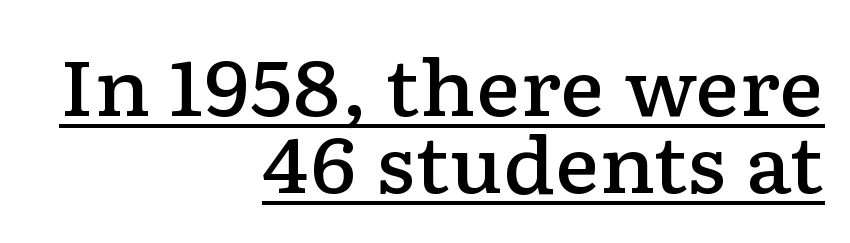
{"serif": "yes", "italic": "no", "bold": "semi", "weight": "semibold", "width": "wide", "stroke_contrast": "low", "x_height": "medium", "monospaced": "no", "underline": "yes", "align": "right", "line_spacing": "tight", "line_spacing_ratio": 1.01, "letter_spacing": "normal", "letter_spacing_em": 0.0, "glyph_px": 76}
